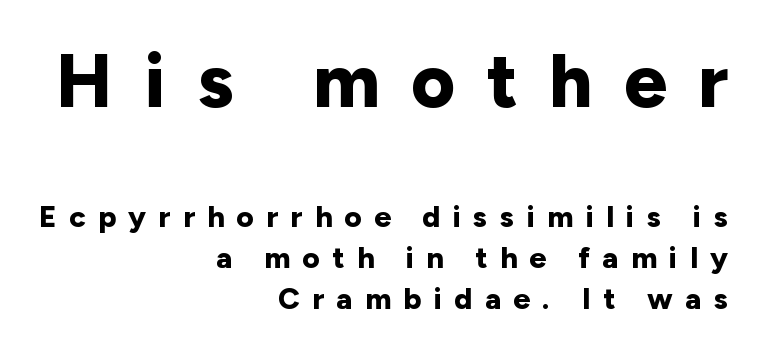
{"serif": "no", "italic": "no", "bold": "yes", "weight": "bold", "width": "normal", "stroke_contrast": "low", "x_height": "medium", "monospaced": "no", "underline": "no", "align": "right", "line_spacing": "normal", "line_spacing_ratio": 1.36, "letter_spacing": "wide", "letter_spacing_em": 0.41, "larger_block": "first", "size_ratio": 2.53, "glyph_px": 76}
